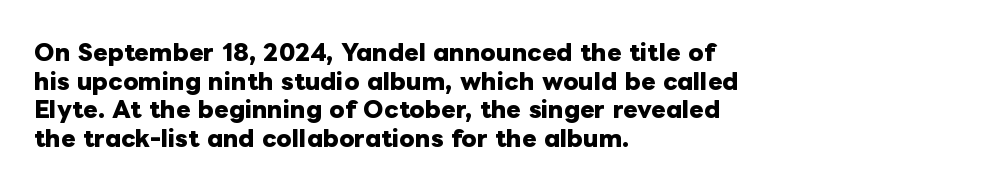
Q: Is the text bold? A: Yes.
Q: Is the text italic (slanted)? A: No, it is upright.
Q: Is the text underlined? A: No.
Q: How is the paragraph aligned? A: Left-aligned.
Q: Is the spacing between letters normal or unusually wide? A: Normal.
Q: Is the spacing between lines tight, normal or loose? A: Normal.
